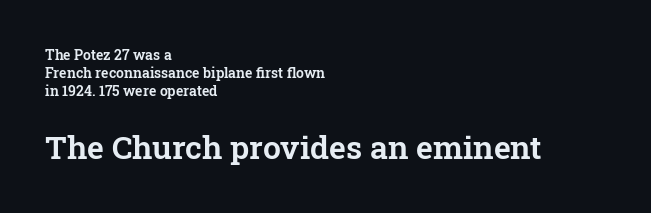
Q: Is the text italic (slanted)? A: No, it is upright.
Q: Is the typeface a serif or a sans-serif typeface? A: Serif.
Q: Is the text underlined? A: No.
Q: How is the paragraph aligned? A: Left-aligned.
Q: Is the spacing between letters normal or unusually wide? A: Normal.
Q: Is the spacing between lines tight, normal or loose? A: Normal.
Q: Which block of text is set in a larger size, the first (top) or the second (bottom)? A: The second (bottom) one.
Q: Width (condensed, normal, or wide)? A: Normal.
Q: Stroke contrast? A: Low.
Q: x-height? A: Medium.
Q: Monospaced? A: No.
